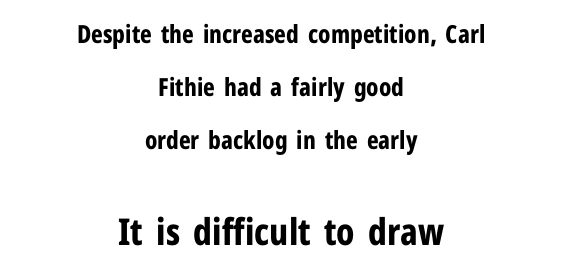
{"serif": "no", "italic": "no", "bold": "yes", "weight": "bold", "width": "condensed", "stroke_contrast": "low", "x_height": "medium", "monospaced": "no", "underline": "no", "align": "center", "line_spacing": "loose", "line_spacing_ratio": 2.12, "letter_spacing": "normal", "letter_spacing_em": 0.0, "larger_block": "second", "size_ratio": 1.48, "glyph_px": 37}
